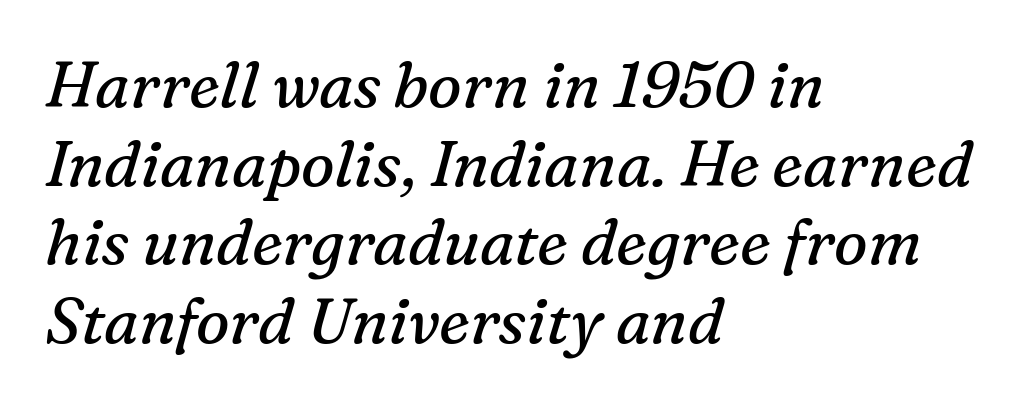
{"serif": "yes", "italic": "yes", "lean": "right", "slant_degrees": 16, "bold": "no", "weight": "regular", "width": "normal", "stroke_contrast": "medium", "x_height": "medium", "monospaced": "no", "underline": "no", "align": "left", "line_spacing": "normal", "line_spacing_ratio": 1.25, "letter_spacing": "normal", "letter_spacing_em": 0.0, "glyph_px": 63}
